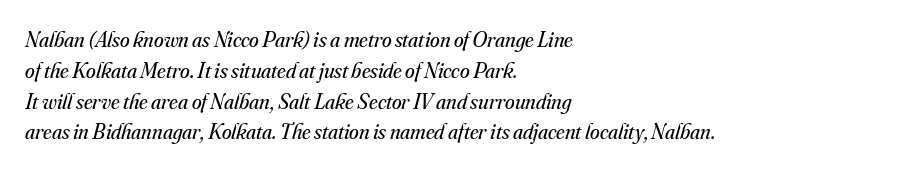
Think standard paragraph weight, or any step lighter than that. Italic? Definitely — the glyphs are oblique. Underline: absent. The passage shown has conventional tracking throughout. These lines stack with their left ends in a neat column. The designer left line spacing at the default.
